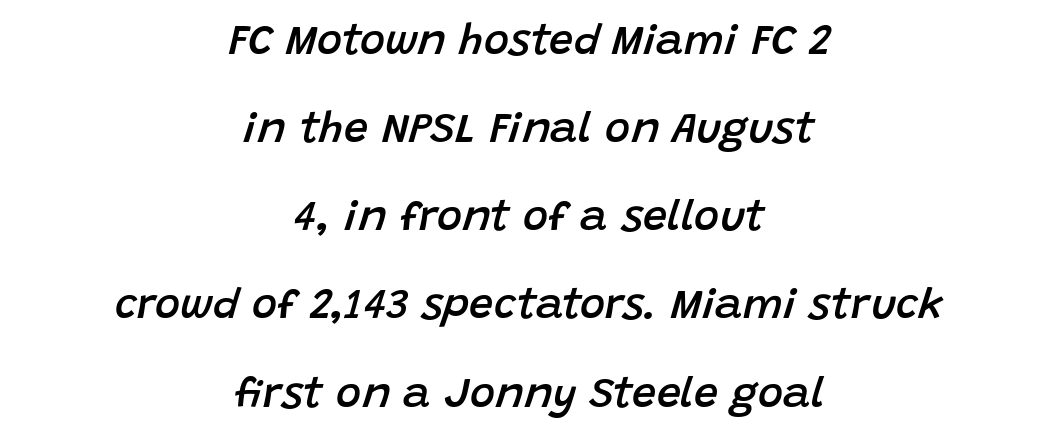
Each word holds together tightly as a unit, with standard inter-letter gaps. Clear beneath every line of the passage. Line spacing here is loose. There's an unmistakable incline to the writing here. Caption: semibold face, moderately heavy strokes.
